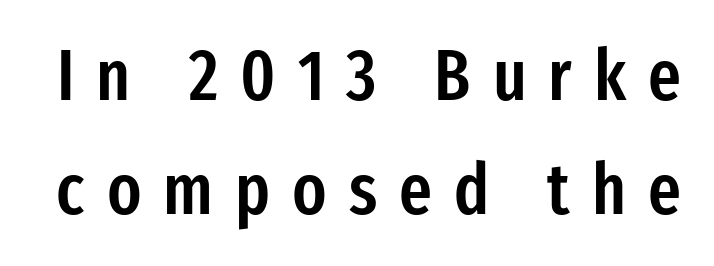
{"serif": "no", "italic": "no", "bold": "semi", "weight": "semibold", "width": "condensed", "stroke_contrast": "low", "x_height": "medium", "monospaced": "no", "underline": "no", "line_spacing": "normal", "line_spacing_ratio": 1.6, "letter_spacing": "wide", "letter_spacing_em": 0.31, "glyph_px": 71}
